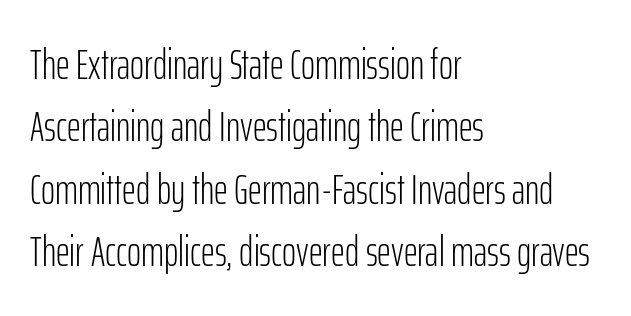
Compared with a typical body face, this is equally light or lighter still. Does the lettering tilt? It doesn't — this is upright. The face used here is a sans, in the tradition of grotesques and geometrics. Reading down the column, the eye jumps a familiar distance to each next line. The rendering uses natural spacing where letterforms have individual widths.
